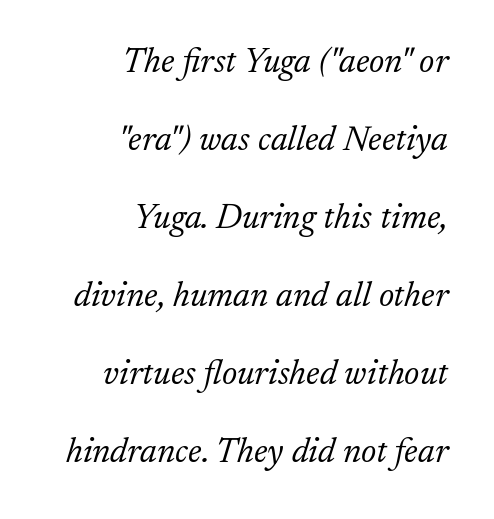
The image shows 35 px light serif type, italic (leaning right); set right-aligned, loose line spacing (2.23x), normal letter spacing, not underlined; low stroke contrast and a small x-height.
